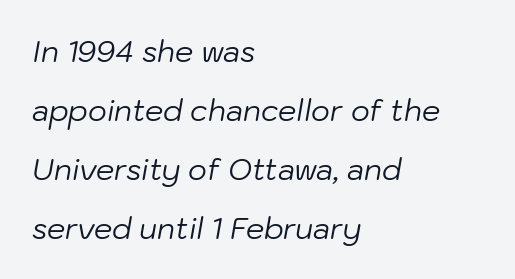
Q: Is the text bold? A: No.
Q: Is the text italic (slanted)? A: Yes, it leans right by about 10 degrees.
Q: Is the text underlined? A: No.
Q: How is the paragraph aligned? A: Left-aligned.
Q: Is the spacing between letters normal or unusually wide? A: Normal.
Q: Is the spacing between lines tight, normal or loose? A: Loose.
Q: Width (condensed, normal, or wide)? A: Normal.
Q: Stroke contrast? A: Low.
Q: x-height? A: Medium.
Q: Monospaced? A: No.
